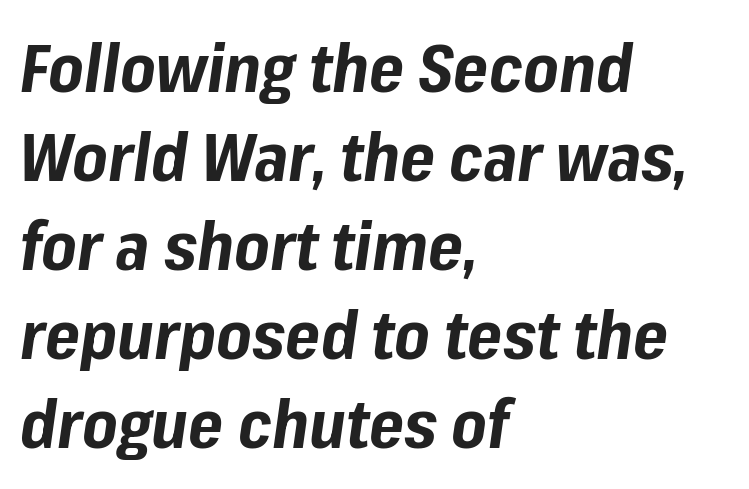
Notice how the stems are inclined rather than vertical — that's the hallmark of italics. The space directly below the letters is spotless. Look at the tracking — it's just the regular setting, nothing added. The letters are bold, with thick, heavy strokes.
